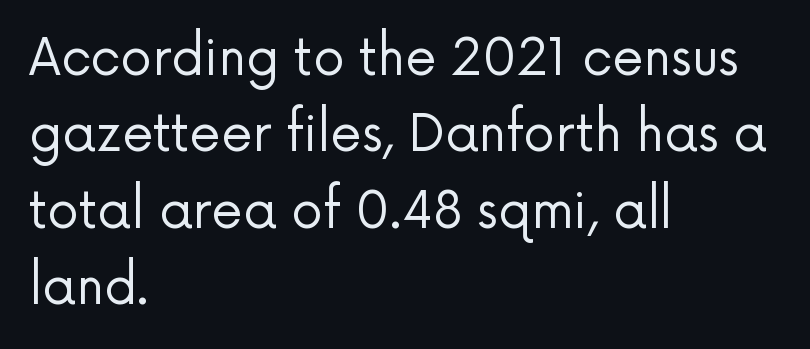
{"serif": "no", "italic": "no", "bold": "no", "weight": "regular", "width": "normal", "stroke_contrast": "low", "x_height": "medium", "monospaced": "no", "underline": "no", "align": "left", "line_spacing": "normal", "line_spacing_ratio": 1.53, "letter_spacing": "normal", "letter_spacing_em": 0.0, "glyph_px": 50}
